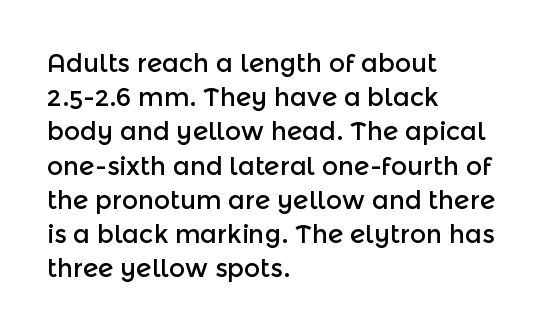
Q: Is the text italic (slanted)? A: No, it is upright.
Q: Is the text underlined? A: No.
Q: How is the paragraph aligned? A: Left-aligned.
Q: Is the spacing between letters normal or unusually wide? A: Normal.
Q: Is the spacing between lines tight, normal or loose? A: Normal.
